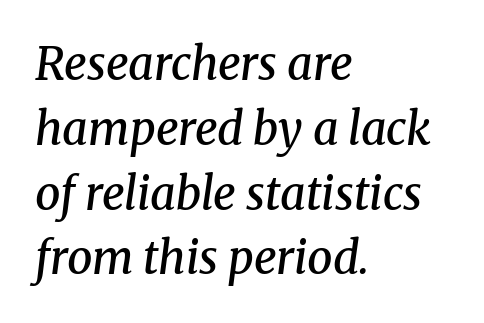
This sample is left-justified, so line endings fall wherever the words run out. I'd call this a serif setting — the letters wear small feet. What weight is shown? A semibold, between regular and bold. What's the leading like? Ordinary, nothing unusual.
